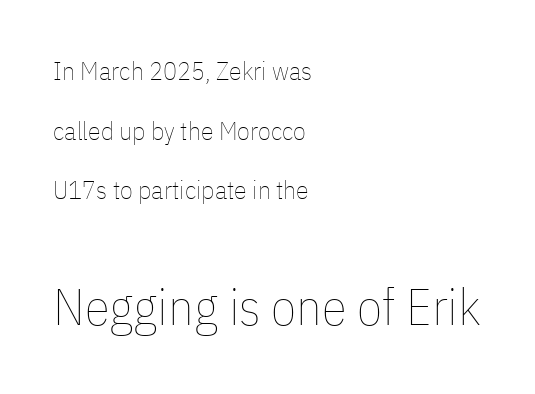
The image shows 51 px thin, condensed type, upright; set left-aligned, loose line spacing (2.29x), normal letter spacing, not underlined; the second (bottom) block is 1.96x larger; low stroke contrast and a medium x-height.
